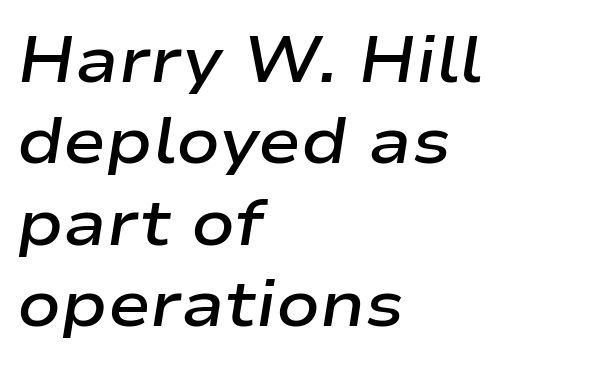
The image shows 64 px semibold, wide type, italic (leaning right); set left-aligned, normal line spacing (1.27x), normal letter spacing, not underlined; low stroke contrast and a medium x-height.
